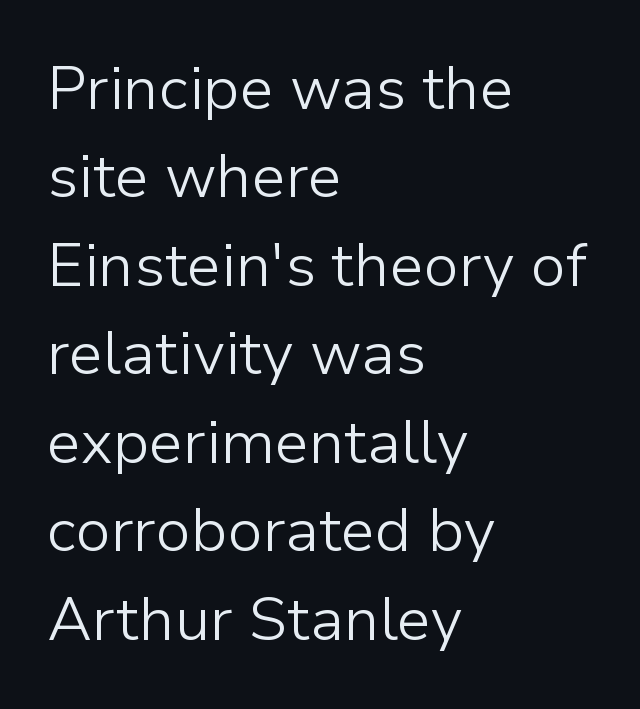
Q: Is the text bold? A: No.
Q: Is the text italic (slanted)? A: No, it is upright.
Q: Is the typeface a serif or a sans-serif typeface? A: Sans-serif.
Q: Is the text underlined? A: No.
Q: How is the paragraph aligned? A: Left-aligned.
Q: Is the spacing between letters normal or unusually wide? A: Normal.
Q: Is the spacing between lines tight, normal or loose? A: Normal.
Q: Width (condensed, normal, or wide)? A: Normal.
Q: Stroke contrast? A: Low.
Q: x-height? A: Medium.
Q: Monospaced? A: No.
